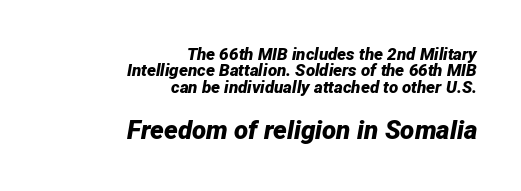
{"italic": "yes", "lean": "right", "slant_degrees": 12, "bold": "yes", "underline": "no", "align": "right", "line_spacing": "tight", "line_spacing_ratio": 0.97, "letter_spacing": "normal", "letter_spacing_em": 0.0, "larger_block": "second", "size_ratio": 1.53, "glyph_px": 26}
